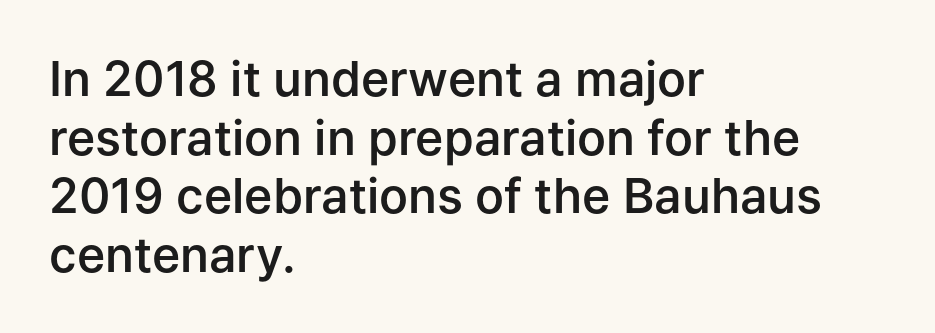
The image shows 48 px semibold sans-serif type, upright; set left-aligned, line spacing 1.22x, normal letter spacing, not underlined; low stroke contrast and a medium x-height.
